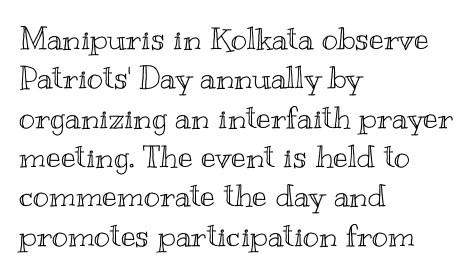
Q: Is the text italic (slanted)? A: No, it is upright.
Q: Is the text underlined? A: No.
Q: How is the paragraph aligned? A: Left-aligned.
Q: Is the spacing between letters normal or unusually wide? A: Normal.
Q: Is the spacing between lines tight, normal or loose? A: Normal.
Q: Width (condensed, normal, or wide)? A: Wide.
Q: x-height? A: Small.
Q: Monospaced? A: No.
